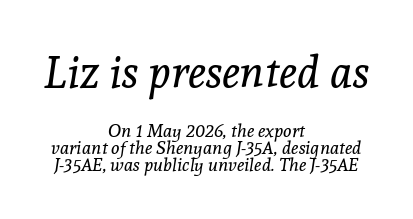
The image shows 44 px regular-weight serif type, italic (leaning right); set centered, tight line spacing (0.95x), normal letter spacing, not underlined; the first (top) block is 2.44x larger; a medium x-height.
